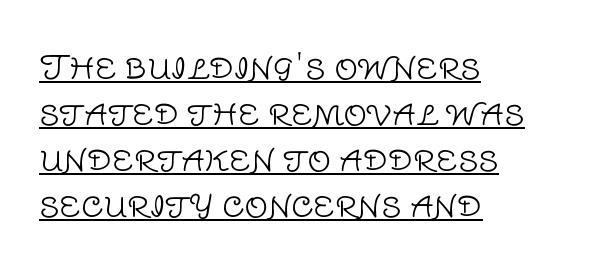
The image shows 33 px light sans-serif type; set left-aligned, normal line spacing (1.39x), normal letter spacing, underlined; low stroke contrast and a large x-height.
